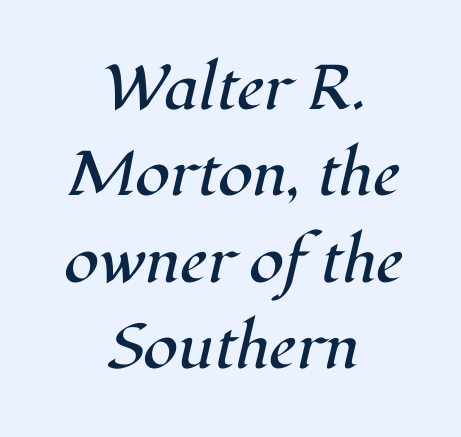
Q: Is the text bold? A: No.
Q: Is the text italic (slanted)? A: Yes, it leans right by about 12 degrees.
Q: Is the typeface a serif or a sans-serif typeface? A: Serif.
Q: Is the text underlined? A: No.
Q: How is the paragraph aligned? A: Centered.
Q: Is the spacing between letters normal or unusually wide? A: Normal.
Q: Is the spacing between lines tight, normal or loose? A: Normal.
Q: Width (condensed, normal, or wide)? A: Normal.
Q: Stroke contrast? A: High.
Q: x-height? A: Medium.
Q: Monospaced? A: No.
